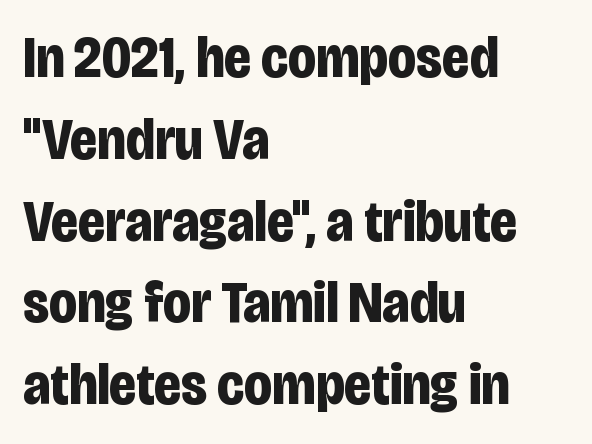
{"serif": "no", "italic": "no", "bold": "yes", "weight": "bold", "width": "condensed", "stroke_contrast": "low", "x_height": "large", "monospaced": "no", "underline": "no", "align": "left", "line_spacing": "normal", "line_spacing_ratio": 1.41, "letter_spacing": "normal", "letter_spacing_em": 0.0, "glyph_px": 58}
